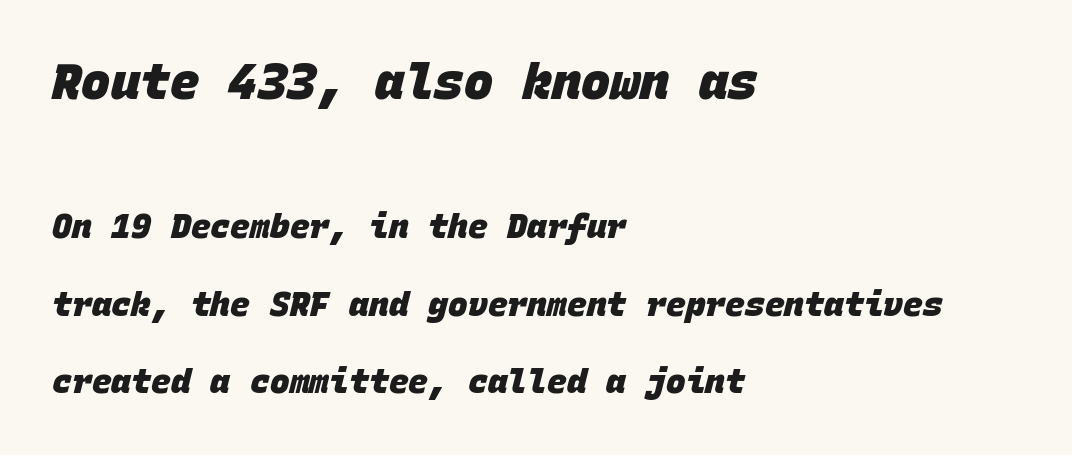
The lines are quadded left. Observe the ordinary spacing: letters are neighbours, not strangers. If you squint, the top block still reads clearly — it's the larger of the two. Students, this is bold: see how much ink each stroke carries. A sans-serif font was chosen for this passage. If you measured baseline to baseline, you'd find a long distance.
